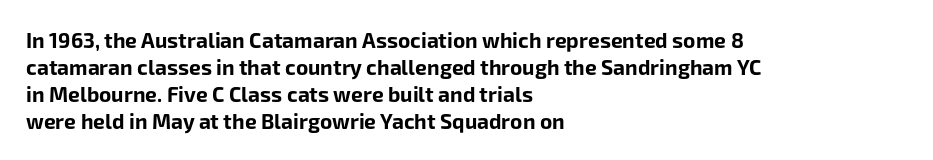
The image shows 21 px bold type, upright; set left-aligned, normal line spacing (1.29x), normal letter spacing, not underlined.
